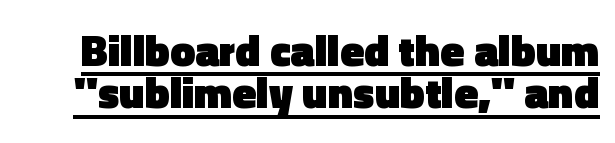
A baseline rule has been typeset under these characters. Is this a fixed-width face? No — the glyphs have proportional, varying widths. Caption: bold face, heavy strokes. Compared with typical paragraphs, the rows here are closer together. The rendering keeps characters at their native spacing.
